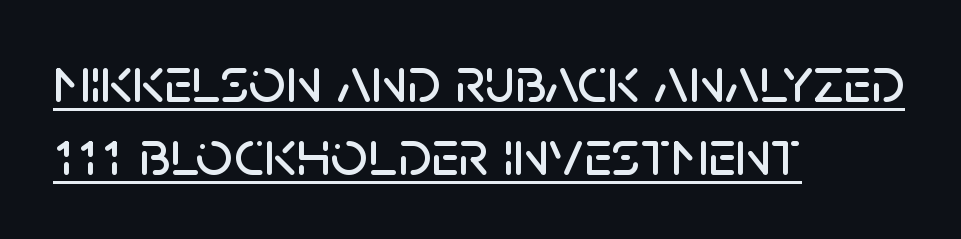
The image shows 65 px sans-serif type, upright; set left-aligned, tight line spacing (1.13x), normal letter spacing, underlined; low stroke contrast and a large x-height.
